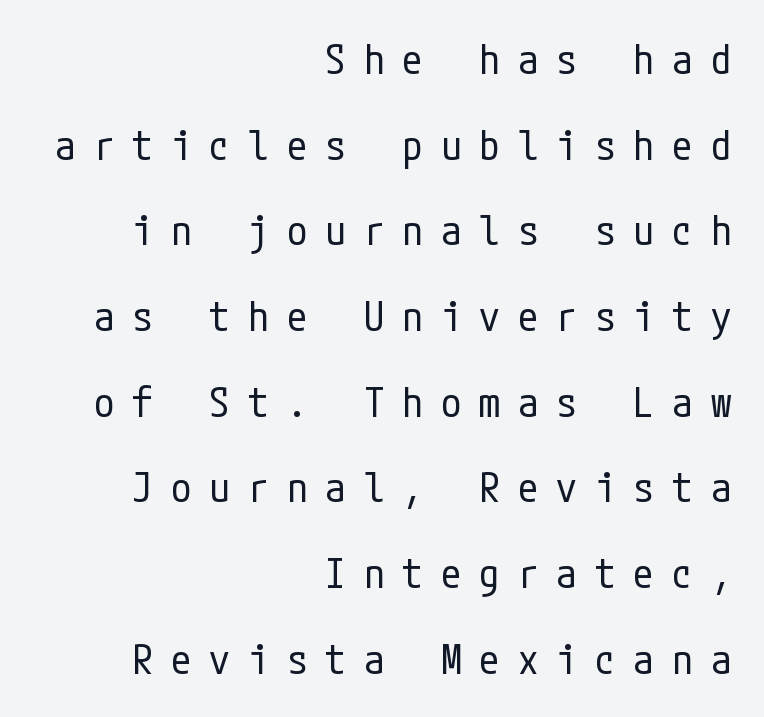
{"serif": "no", "italic": "no", "bold": "no", "weight": "regular", "width": "condensed", "stroke_contrast": "low", "x_height": "medium", "underline": "no", "align": "right", "line_spacing": "loose", "line_spacing_ratio": 2.09, "letter_spacing": "wide", "letter_spacing_em": 0.44, "glyph_px": 41}
